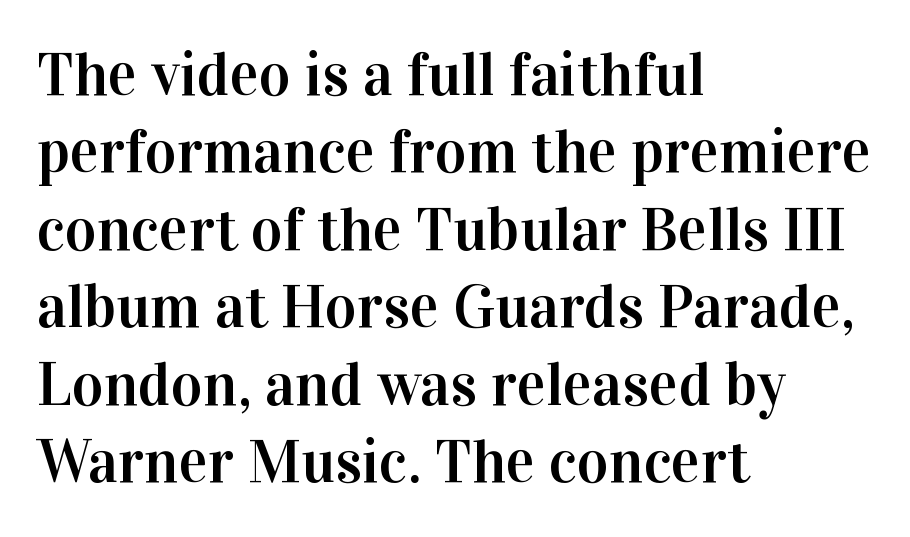
These lines stack with their left ends in a neat column. The line texture is even and compact thanks to regular tracking. Character widths vary here, with narrow letters taking less room than wide ones. The passage shown is not underscored anywhere. Style check: upright.
